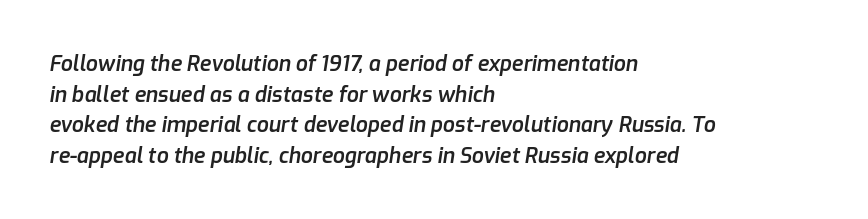
Layout note: lines flush left. The font is running at a semibold setting, under full bold. Interline gaps are of average width in this sample. Short note: letters normally spaced.
